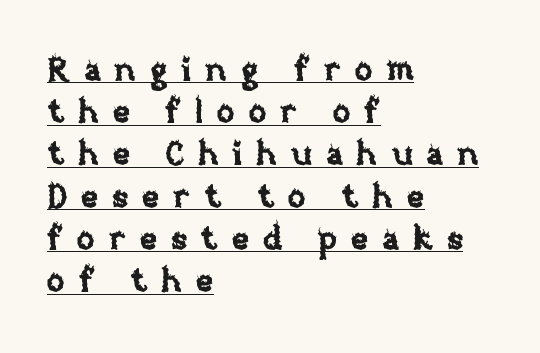
These lines stack with their left ends in a neat column. Designer's note — italics off, roman on. Here the designer chose a conventional face with non-uniform glyph widths. Tracking value appears strongly positive — letters spread wide. The designer left line spacing at the default. The rendered words wear a rule along their underside.
